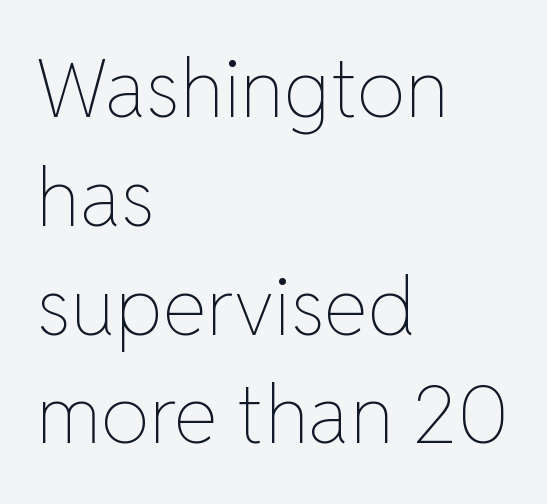
The image shows 80 px thin type, upright; set left-aligned, normal line spacing (1.36x), normal letter spacing, not underlined; low stroke contrast and a medium x-height.
